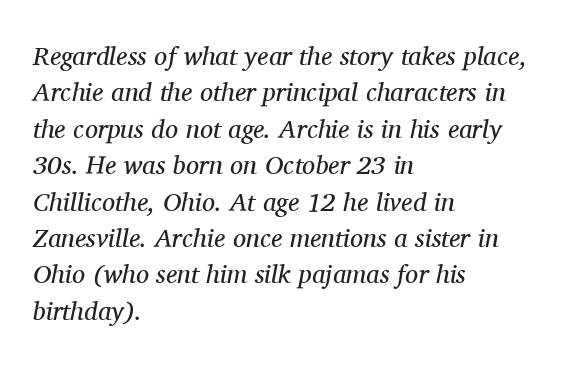
{"italic": "yes", "lean": "right", "slant_degrees": 11, "bold": "no", "underline": "no", "align": "left", "line_spacing": "normal", "line_spacing_ratio": 1.4, "letter_spacing": "normal", "letter_spacing_em": 0.0, "glyph_px": 26}
